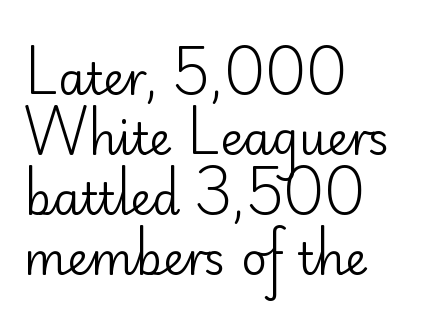
The typesetting does not lean heavy: it is not bold. Character widths vary here, with narrow letters taking less room than wide ones. The letters carry no serifs — their stems end cleanly without finishing strokes. Line spacing here is normal. Is there any slant? The stems are plumb. The rag falls on the right side of this text block.
